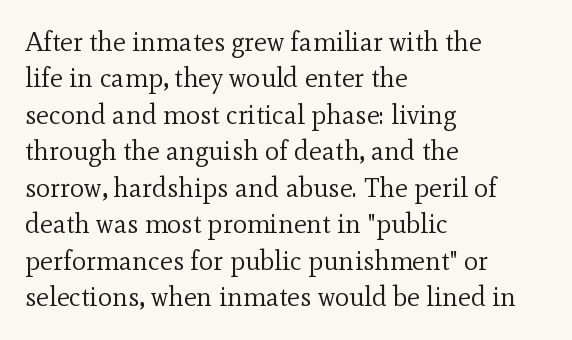
Q: Is the text bold? A: No.
Q: Is the text italic (slanted)? A: No, it is upright.
Q: Is the text underlined? A: No.
Q: How is the paragraph aligned? A: Left-aligned.
Q: Is the spacing between letters normal or unusually wide? A: Normal.
Q: Is the spacing between lines tight, normal or loose? A: Normal.
